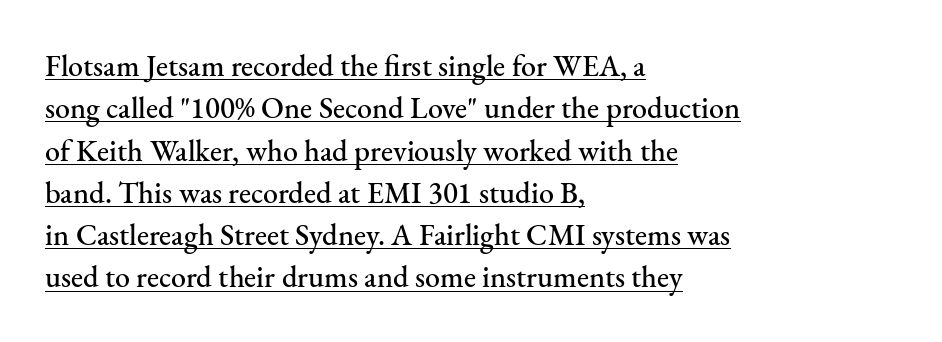
The face used here is proportionally spaced, like ordinary book or web type. Rendered with straight, roman letterforms. Yep, those are serifs on the letters. This is underlined copy, the kind a proofreader might mark for attention. Successive baselines arrive at the customary interval.
